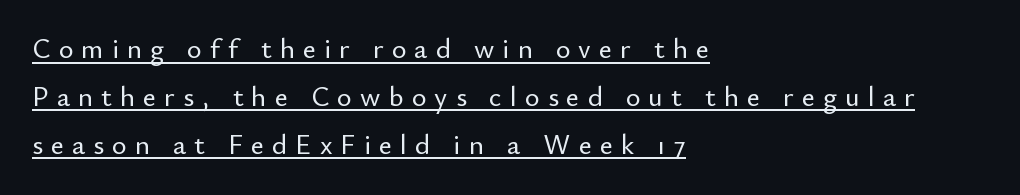
{"serif": "no", "italic": "no", "width": "normal", "stroke_contrast": "low", "x_height": "small", "monospaced": "no", "underline": "yes", "align": "left", "line_spacing_ratio": 1.71, "letter_spacing": "wide", "letter_spacing_em": 0.29, "glyph_px": 28}
